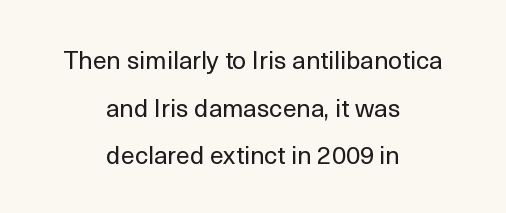
Q: Is the text bold? A: No.
Q: Is the text italic (slanted)? A: No, it is upright.
Q: Is the text underlined? A: No.
Q: How is the paragraph aligned? A: Centered.
Q: Is the spacing between letters normal or unusually wide? A: Normal.
Q: Is the spacing between lines tight, normal or loose? A: Loose.
